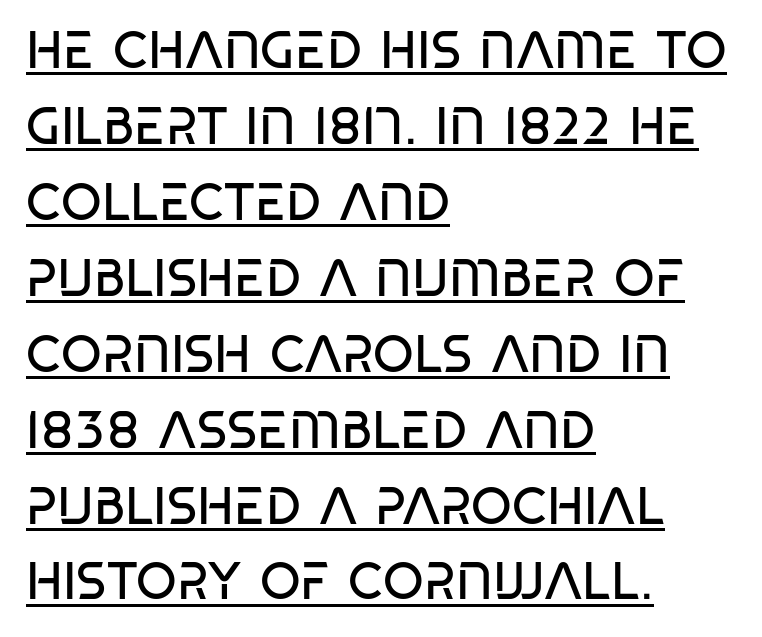
{"serif": "no", "italic": "no", "bold": "no", "weight": "regular", "width": "condensed", "stroke_contrast": "low", "x_height": "large", "monospaced": "no", "underline": "yes", "align": "left", "line_spacing": "normal", "line_spacing_ratio": 1.46, "letter_spacing": "normal", "letter_spacing_em": 0.0, "glyph_px": 52}
